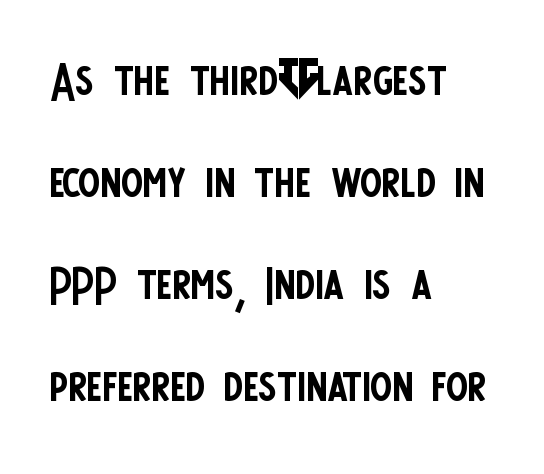
Examine the stroke ends and you'll find no serifs. Interline gaps are of average width in this sample. What stands out about the letter spacing? Nothing — it is the standard amount. Lines of text with bare space underneath. The passage shown is not bold in any degree.
